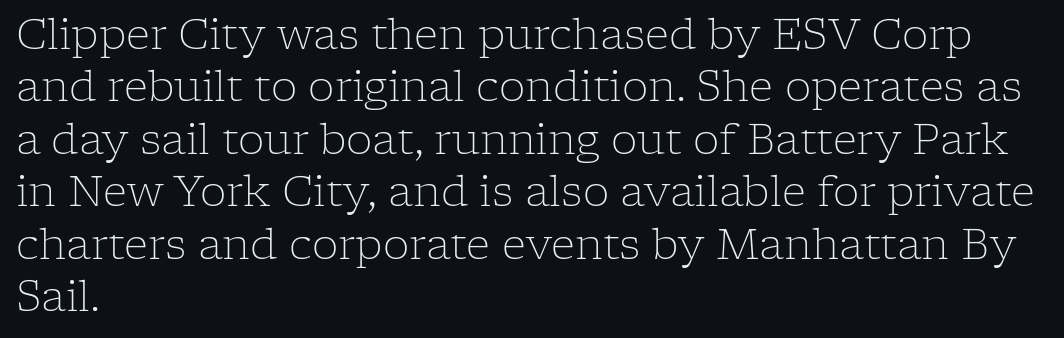
The image shows 42 px light serif type, upright; set left-aligned, normal line spacing (1.25x), normal letter spacing, not underlined; low stroke contrast and a medium x-height.
